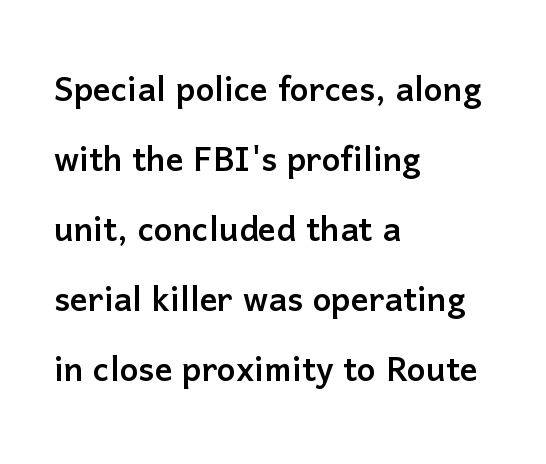
Q: Is the text italic (slanted)? A: No, it is upright.
Q: Is the typeface a serif or a sans-serif typeface? A: Sans-serif.
Q: Is the text underlined? A: No.
Q: How is the paragraph aligned? A: Left-aligned.
Q: Is the spacing between letters normal or unusually wide? A: Normal.
Q: Is the spacing between lines tight, normal or loose? A: Normal.
Q: Width (condensed, normal, or wide)? A: Normal.
Q: Stroke contrast? A: Low.
Q: x-height? A: Medium.
Q: Monospaced? A: No.
